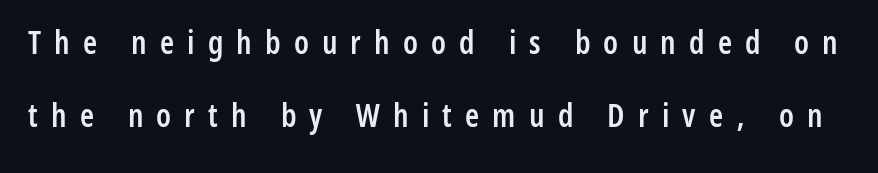
The image shows 32 px semibold, condensed sans-serif type, upright; set loose line spacing (2.27x), unusually wide letter spacing (+0.41 em), not underlined; low stroke contrast and a medium x-height.
